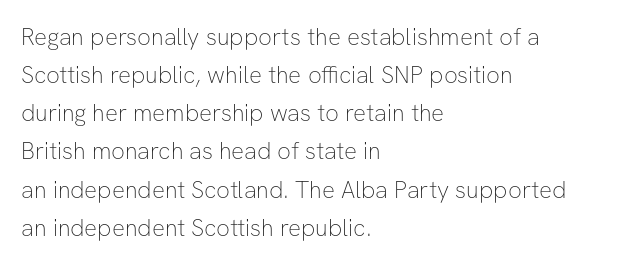
Q: Is the text bold? A: No.
Q: Is the text italic (slanted)? A: No, it is upright.
Q: Is the text underlined? A: No.
Q: How is the paragraph aligned? A: Left-aligned.
Q: Is the spacing between letters normal or unusually wide? A: Normal.
Q: Is the spacing between lines tight, normal or loose? A: Normal.
